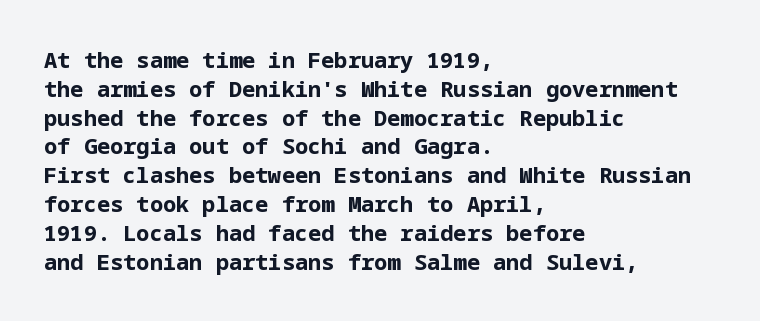
Q: Is the text bold? A: Yes.
Q: Is the text italic (slanted)? A: No, it is upright.
Q: Is the text underlined? A: No.
Q: How is the paragraph aligned? A: Left-aligned.
Q: Is the spacing between letters normal or unusually wide? A: Normal.
Q: Is the spacing between lines tight, normal or loose? A: Normal.
